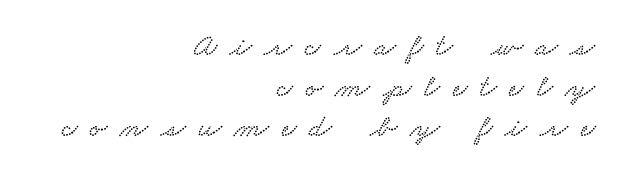
The image shows 32 px wide serif type; set right-aligned, normal line spacing (1.27x), unusually wide letter spacing (+0.4 em), not underlined; low stroke contrast and a small x-height.
